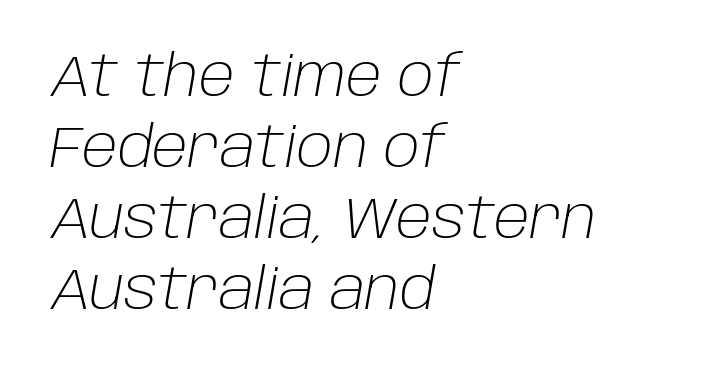
Spacing verdict: proportional, widths tailored to each character. Ink coverage per letter is moderate at most. The passage is arranged the way most books set body copy — flush left. Type without underlining.
